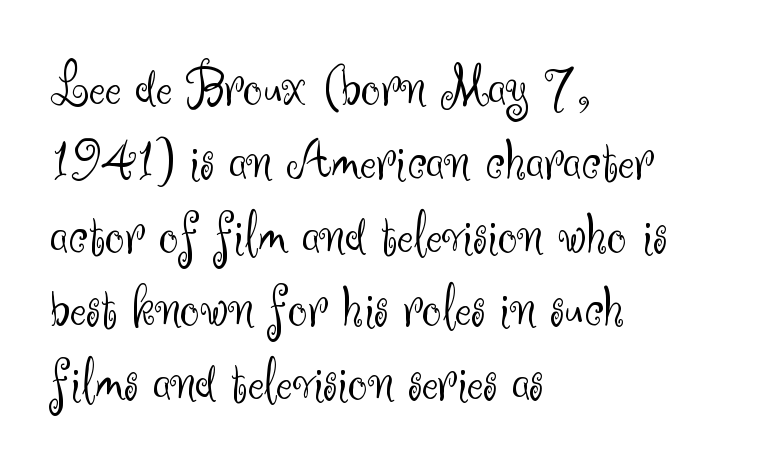
{"serif": "no", "italic": "no", "bold": "no", "weight": "light", "width": "normal", "stroke_contrast": "medium", "x_height": "small", "monospaced": "no", "underline": "no", "align": "left", "line_spacing_ratio": 1.21, "letter_spacing": "normal", "letter_spacing_em": 0.0, "glyph_px": 61}
